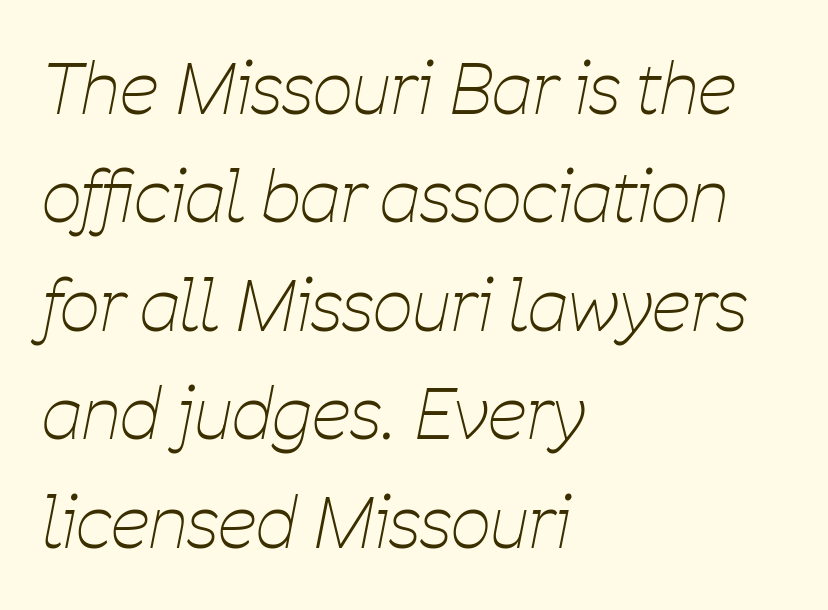
The image shows 70 px thin, condensed type, italic (leaning right); set left-aligned, normal line spacing (1.55x), normal letter spacing, not underlined; low stroke contrast and a medium x-height.
